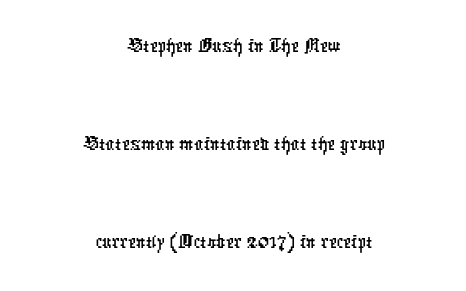
{"serif": "no", "width": "condensed", "stroke_contrast": "low", "x_height": "medium", "monospaced": "no", "underline": "no", "align": "center", "line_spacing": "loose", "line_spacing_ratio": 2.18, "letter_spacing": "normal", "letter_spacing_em": 0.0, "glyph_px": 45}
